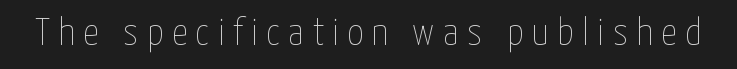
Q: Is the text bold? A: No.
Q: Is the text italic (slanted)? A: No, it is upright.
Q: Is the text underlined? A: No.
Q: Is the spacing between letters normal or unusually wide? A: Unusually wide.
Q: Width (condensed, normal, or wide)? A: Condensed.
Q: Stroke contrast? A: Low.
Q: x-height? A: Medium.
Q: Monospaced? A: No.
